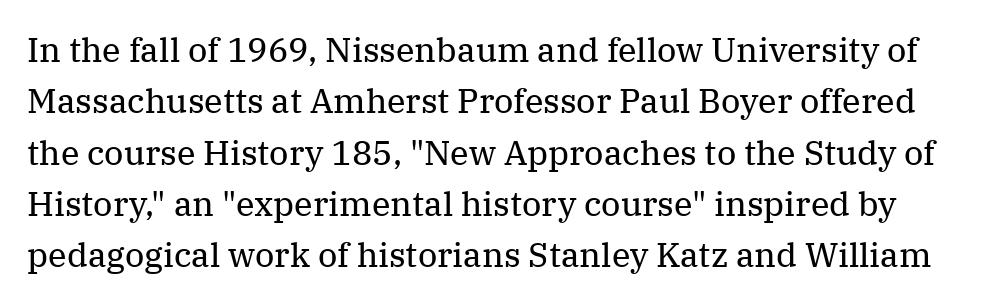
Q: Is the text bold? A: No.
Q: Is the text italic (slanted)? A: No, it is upright.
Q: Is the typeface a serif or a sans-serif typeface? A: Serif.
Q: Is the text underlined? A: No.
Q: Is the spacing between letters normal or unusually wide? A: Normal.
Q: Is the spacing between lines tight, normal or loose? A: Normal.
Q: Width (condensed, normal, or wide)? A: Normal.
Q: Stroke contrast? A: Medium.
Q: x-height? A: Medium.
Q: Monospaced? A: No.
